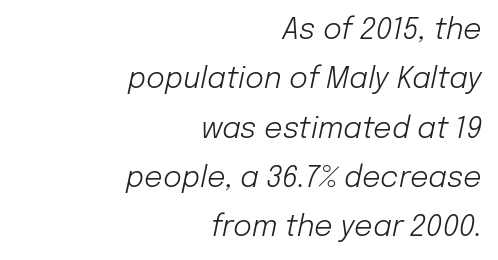
{"italic": "yes", "lean": "right", "slant_degrees": 12, "bold": "no", "weight": "light", "width": "normal", "stroke_contrast": "low", "x_height": "medium", "monospaced": "no", "underline": "no", "align": "right", "line_spacing": "normal", "line_spacing_ratio": 1.7, "letter_spacing": "normal", "letter_spacing_em": 0.0, "glyph_px": 29}
